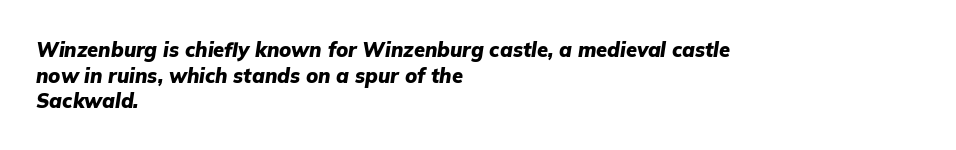
{"italic": "yes", "lean": "right", "slant_degrees": 9, "bold": "yes", "underline": "no", "align": "left", "line_spacing": "normal", "line_spacing_ratio": 1.28, "letter_spacing": "normal", "letter_spacing_em": 0.0, "glyph_px": 20}
